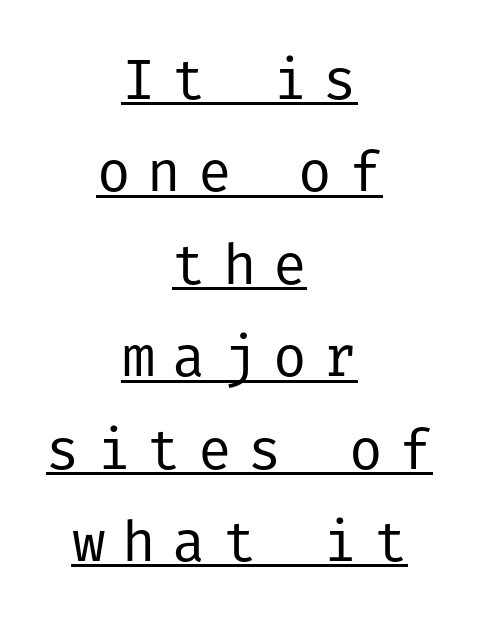
{"serif": "no", "italic": "no", "bold": "no", "weight": "regular", "width": "normal", "stroke_contrast": "low", "x_height": "medium", "underline": "yes", "align": "center", "line_spacing": "normal", "line_spacing_ratio": 1.65, "letter_spacing": "wide", "letter_spacing_em": 0.3, "glyph_px": 56}
